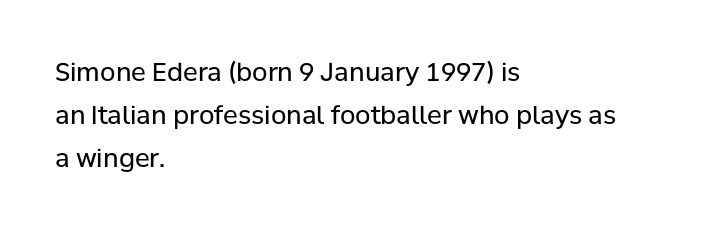
{"italic": "no", "bold": "no", "underline": "no", "align": "left", "line_spacing_ratio": 1.73, "letter_spacing": "normal", "letter_spacing_em": 0.0, "glyph_px": 25}
